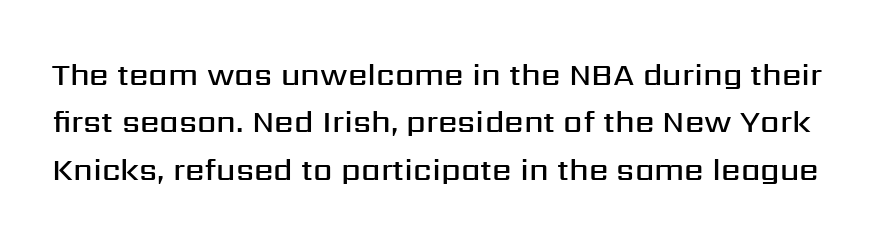
The letters advance in unequal steps, a hallmark of proportional type. Are there feet on the stems? There aren't — it's a sans. No italicization has been applied; the sample stays upright. The leading is moderate, giving the passage an even texture.
